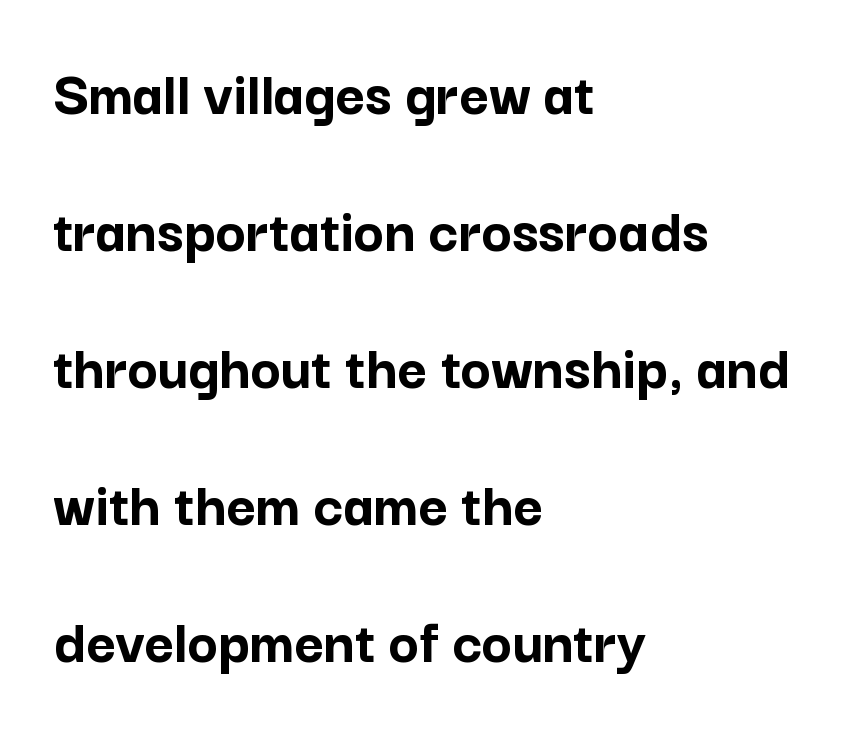
These lines stand farther apart than default settings would place them. The glyphs in this specimen are sans serif. Default kerning and tracking; the words read as compact shapes. These lines are rendered in a variable-pitch font. These words are printed bold, with thick strokes throughout. These lines were composed using upright roman letters.
